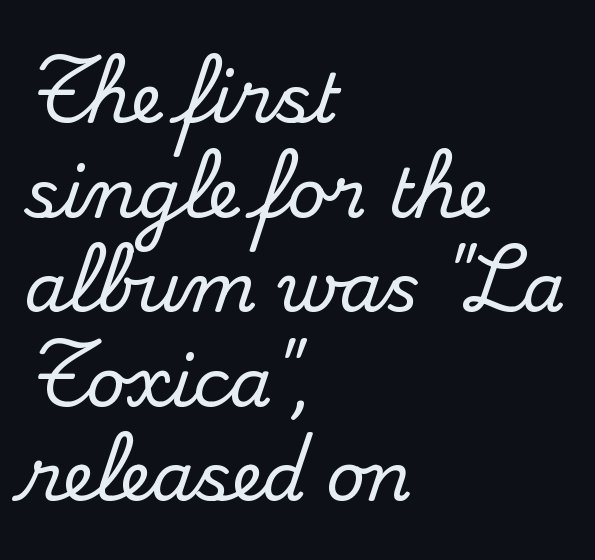
{"width": "normal", "stroke_contrast": "medium", "x_height": "small", "monospaced": "no", "underline": "no", "align": "left", "line_spacing": "normal", "line_spacing_ratio": 1.39, "letter_spacing": "normal", "letter_spacing_em": 0.0, "glyph_px": 68}
